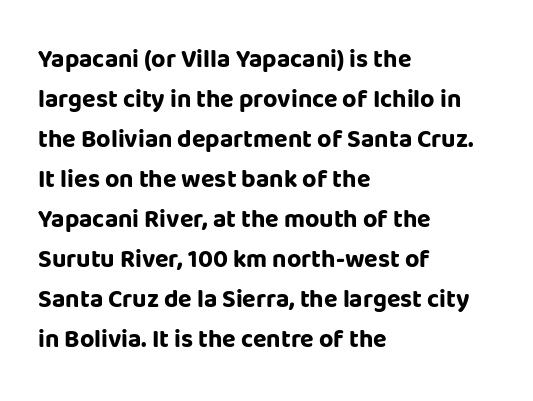
Tracking value appears to be zero — textbook default spacing. The text block is weighted toward the left margin, trailing off unevenly rightward. Posture: straight, roman, zero tilt. Regarding leading, the lines here are spaced in the standard way. Honestly, there is no underline to notice here at all. Thick stems and heavy bowls — unmistakably bold.
